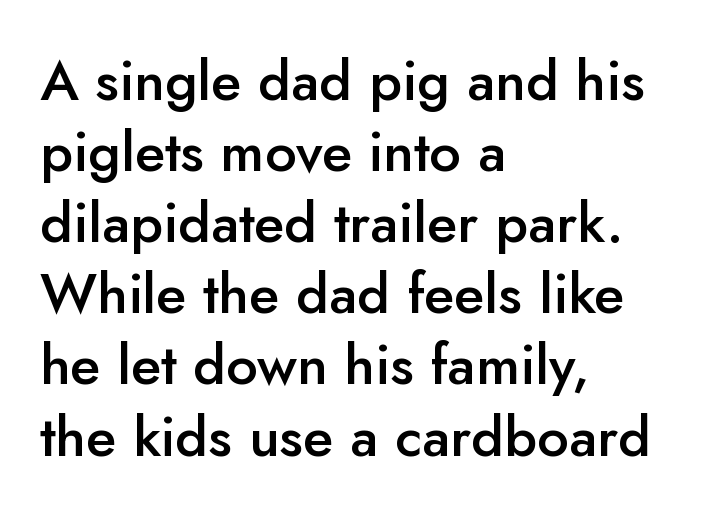
{"serif": "no", "italic": "no", "bold": "semi", "weight": "semibold", "width": "normal", "stroke_contrast": "low", "x_height": "small", "monospaced": "no", "underline": "no", "align": "left", "line_spacing": "normal", "line_spacing_ratio": 1.27, "letter_spacing": "normal", "letter_spacing_em": 0.0, "glyph_px": 56}
